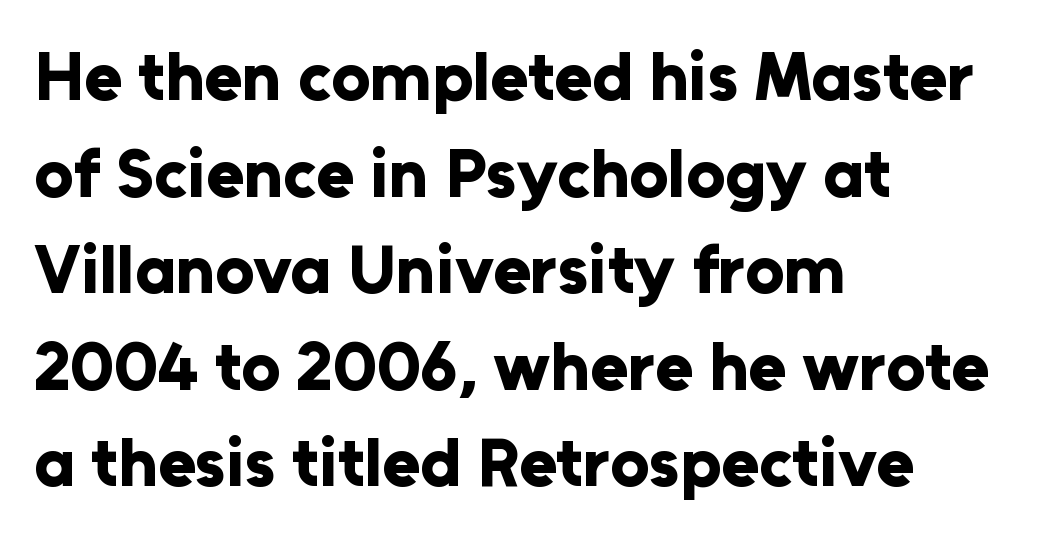
{"serif": "no", "italic": "no", "bold": "yes", "weight": "bold", "width": "normal", "stroke_contrast": "low", "x_height": "medium", "monospaced": "no", "underline": "no", "align": "left", "line_spacing": "normal", "line_spacing_ratio": 1.4, "letter_spacing": "normal", "letter_spacing_em": 0.0, "glyph_px": 69}
